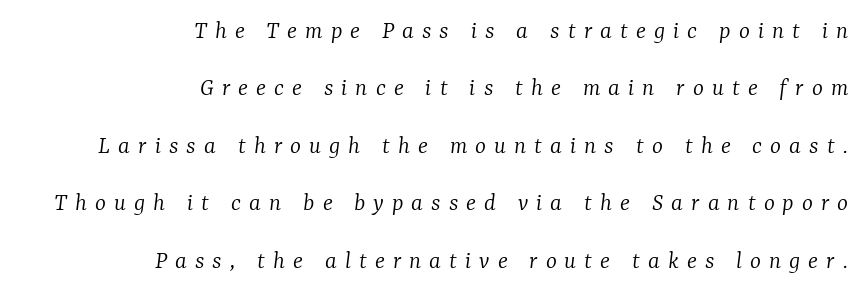
Q: Is the text bold? A: No.
Q: Is the text italic (slanted)? A: Yes, it leans right by about 7 degrees.
Q: Is the text underlined? A: No.
Q: How is the paragraph aligned? A: Right-aligned.
Q: Is the spacing between letters normal or unusually wide? A: Unusually wide.
Q: Is the spacing between lines tight, normal or loose? A: Loose.
